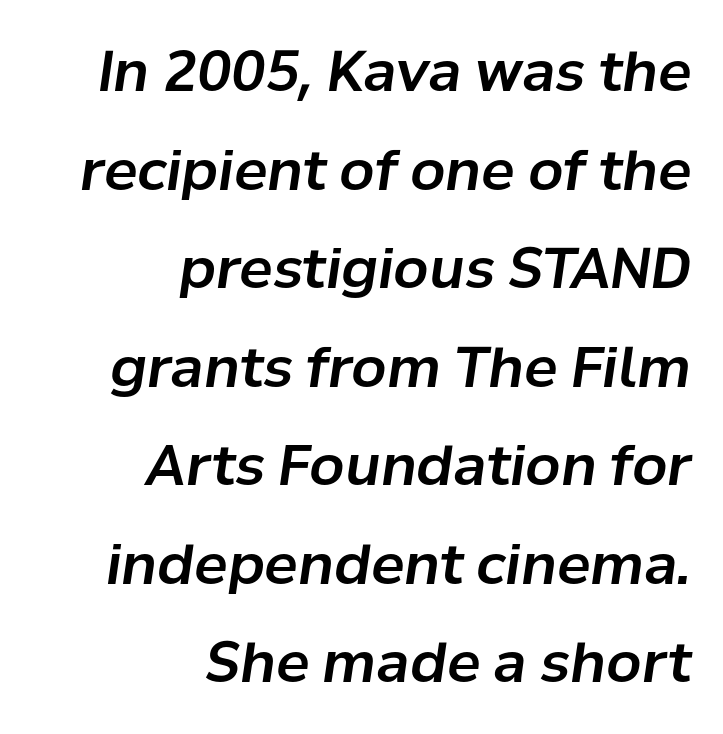
Q: Is the text italic (slanted)? A: Yes, it leans right by about 8 degrees.
Q: Is the text underlined? A: No.
Q: How is the paragraph aligned? A: Right-aligned.
Q: Is the spacing between letters normal or unusually wide? A: Normal.
Q: Width (condensed, normal, or wide)? A: Normal.
Q: Stroke contrast? A: Low.
Q: x-height? A: Medium.
Q: Monospaced? A: No.
